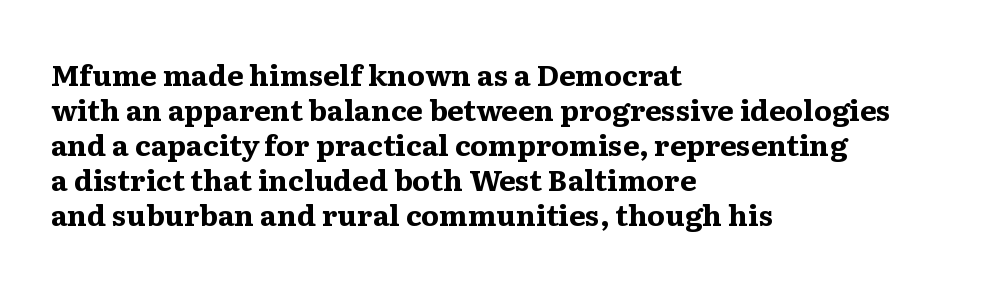
The image shows 29 px bold, wide serif type, upright; set left-aligned, line spacing 1.21x, normal letter spacing, not underlined; medium stroke contrast and a medium x-height.
